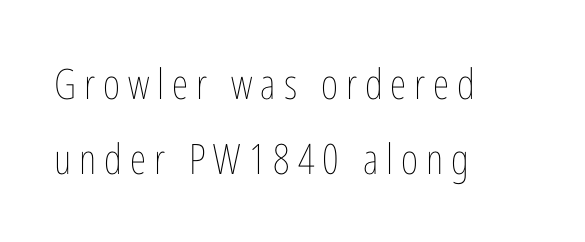
Q: Is the text bold? A: No.
Q: Is the text italic (slanted)? A: No, it is upright.
Q: Is the text underlined? A: No.
Q: How is the paragraph aligned? A: Left-aligned.
Q: Width (condensed, normal, or wide)? A: Condensed.
Q: Stroke contrast? A: Low.
Q: x-height? A: Medium.
Q: Monospaced? A: No.
